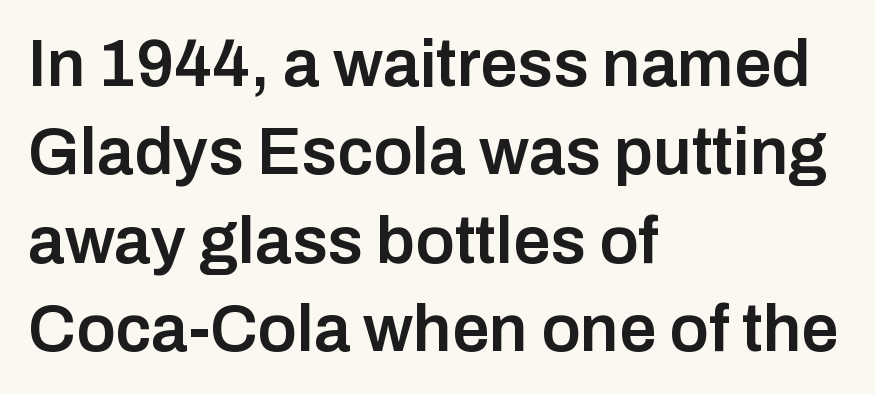
{"serif": "no", "italic": "no", "bold": "semi", "weight": "semibold", "width": "normal", "stroke_contrast": "low", "x_height": "medium", "monospaced": "no", "underline": "no", "align": "left", "line_spacing": "normal", "line_spacing_ratio": 1.34, "letter_spacing": "normal", "letter_spacing_em": 0.0, "glyph_px": 66}
